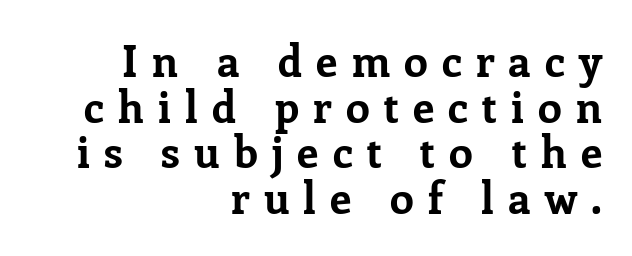
A full-strength bold gives these letters their thick strokes. Does the type have serifs? Yes, each stem ends in a small foot. The rag falls on the left side of this text block. Ordinary non-slanted type is in use.
